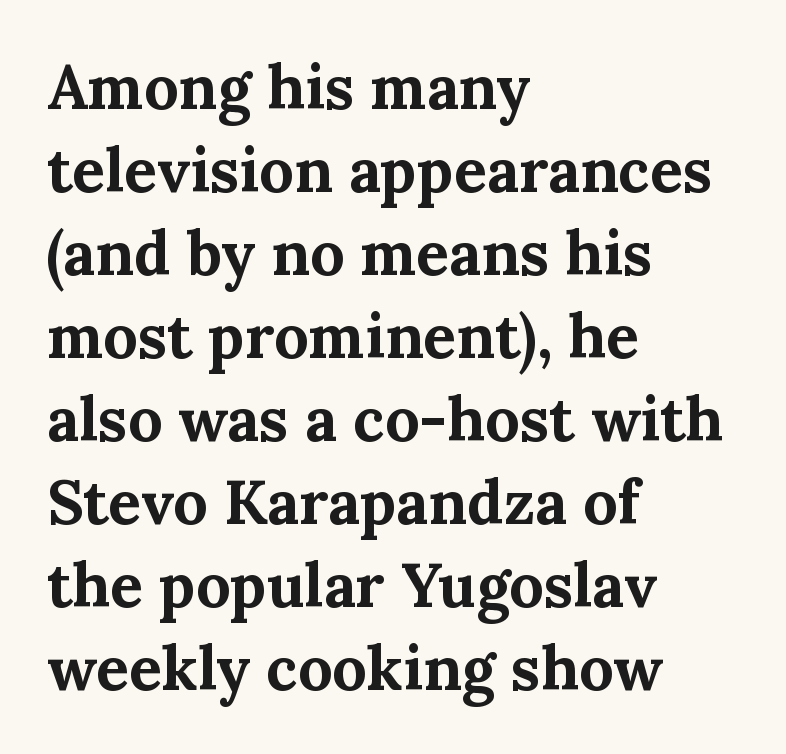
{"serif": "yes", "italic": "no", "bold": "yes", "weight": "bold", "width": "normal", "stroke_contrast": "medium", "x_height": "medium", "monospaced": "no", "underline": "no", "align": "left", "line_spacing": "normal", "line_spacing_ratio": 1.36, "letter_spacing": "normal", "letter_spacing_em": 0.0, "glyph_px": 61}
